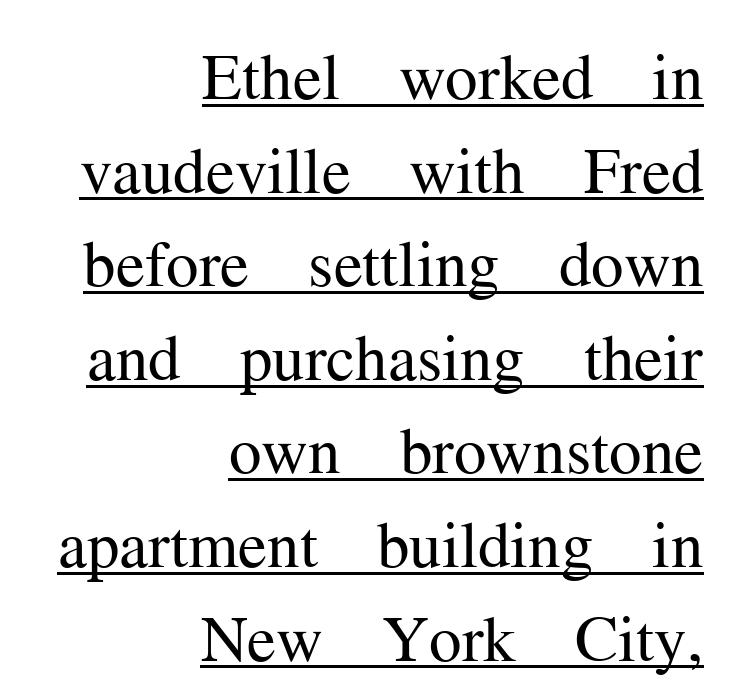
Is there much room between lines? A standard amount, neither cramped nor airy. Weight class: somewhere from thin through regular. You can see a thin bar hugging the bottom of the glyphs. A student would call this right alignment; a typographer would say flush right, rag left.
